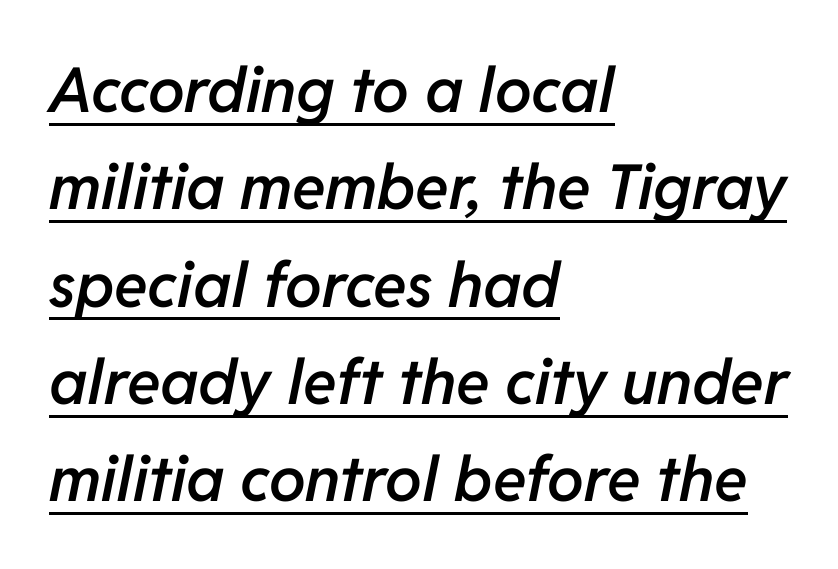
Quick note: underline on. There is no visible air inserted between adjacent glyphs. The passage shown is typed in a proportional face where columns would drift. The axis of the letterforms is tilted away from vertical. A student would call this left alignment; a typographer would say flush left, rag right. Stroke thickness is moderately raised; the sample reads as semibold.
